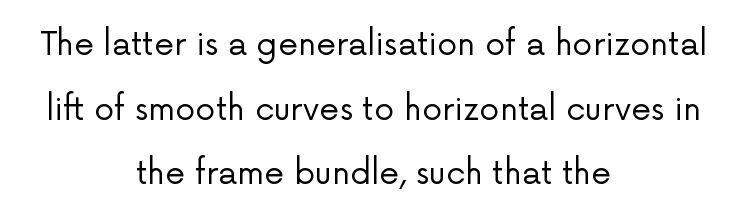
{"serif": "no", "italic": "no", "bold": "no", "weight": "regular", "width": "normal", "stroke_contrast": "low", "x_height": "medium", "monospaced": "no", "underline": "no", "align": "center", "line_spacing": "loose", "line_spacing_ratio": 2.02, "letter_spacing": "normal", "letter_spacing_em": 0.0, "glyph_px": 32}
